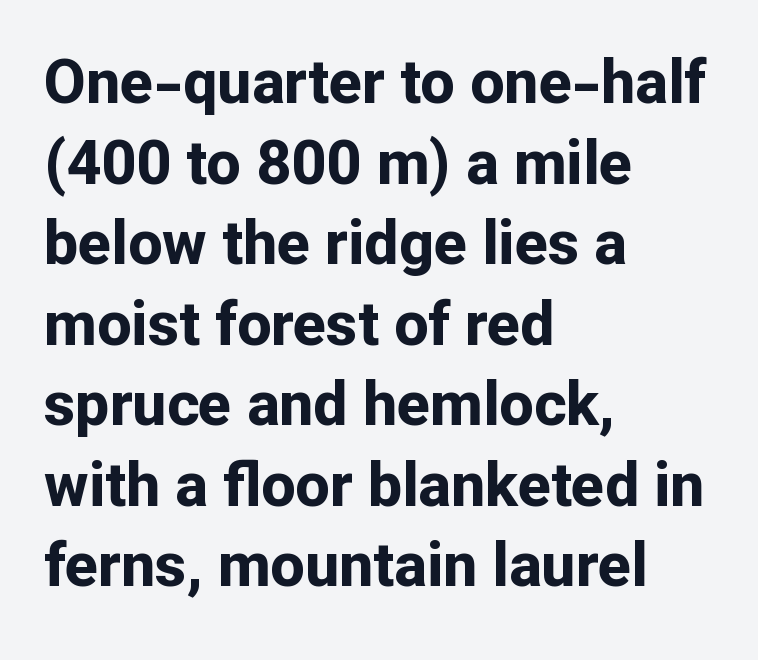
The image shows 61 px bold sans-serif type, upright; set left-aligned, normal line spacing (1.32x), normal letter spacing, not underlined; low stroke contrast and a medium x-height.
